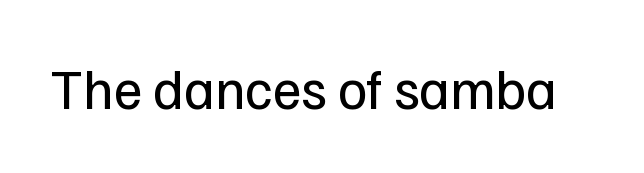
The image shows 56 px regular-weight sans-serif type, upright; set normal letter spacing, not underlined; low stroke contrast and a medium x-height.
